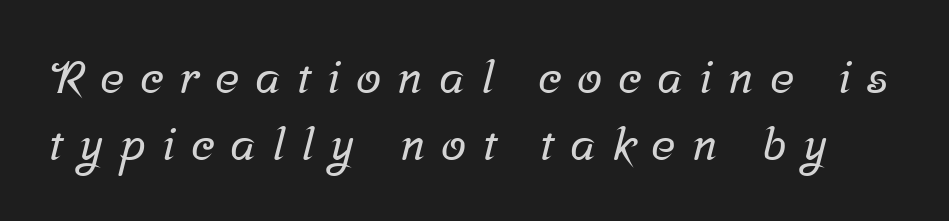
The rendering inserts visible extra space after every character. A normal amount of white space separates one row of letters from the next. The space beneath each line is pristine and unruled. The rendering uses natural spacing where letterforms have individual widths.
